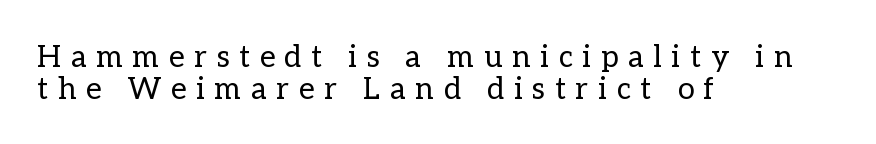
Lines of text with bare space underneath. These lines were composed using upright roman letters. Varying glyph widths throughout — classic text-font behaviour. Ink coverage per letter is moderate at most.
